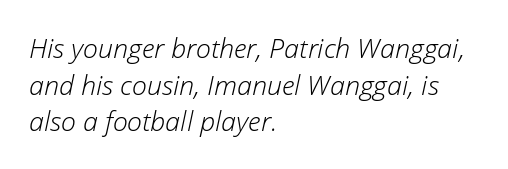
Quick note: underline off. The passage shown has conventional tracking throughout. Is the type heavy? It reads as light-to-regular instead. Slant detected: the letters are inclined. Vertically, the passage feels balanced, rows spaced as you'd expect. Casual observation: everything's shoved over to the left.
